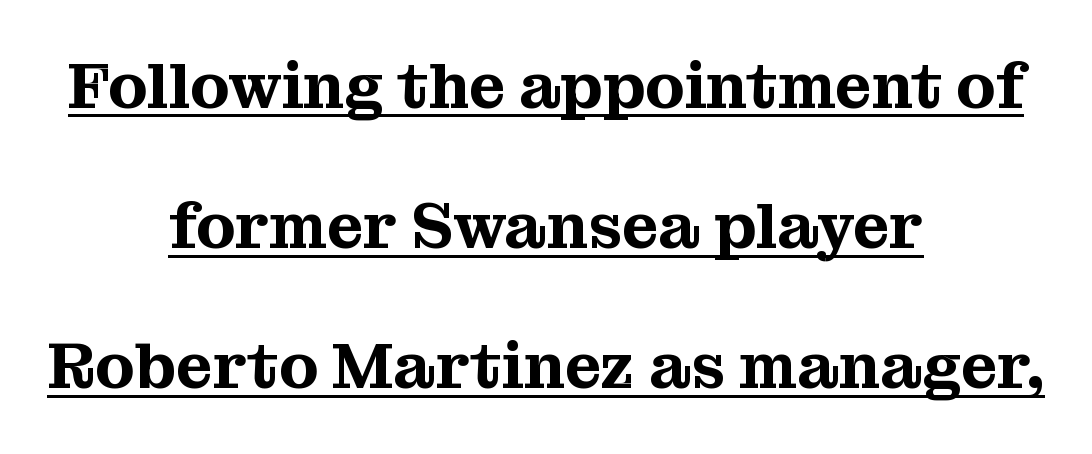
The image shows 64 px serif type, upright; set centered, loose line spacing (2.19x), normal letter spacing, underlined; medium stroke contrast and a medium x-height.
